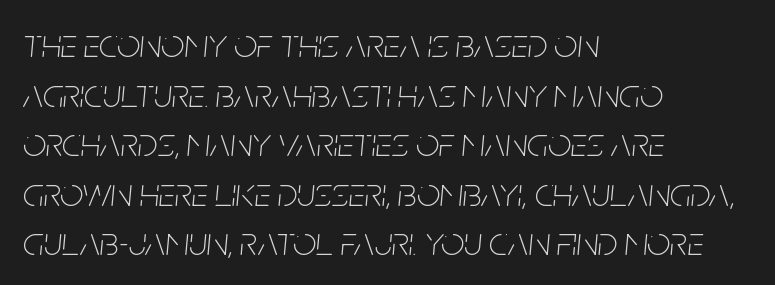
The image shows 41 px thin, condensed type, italic (leaning right); set left-aligned, line spacing 1.21x, normal letter spacing, not underlined; low stroke contrast and a large x-height.
